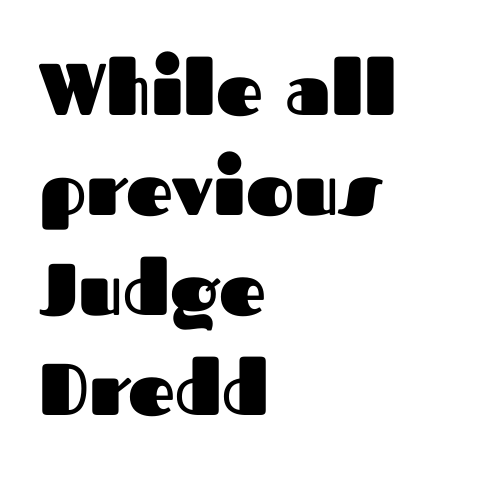
{"serif": "no", "italic": "no", "bold": "yes", "weight": "heavy", "width": "normal", "stroke_contrast": "medium", "x_height": "medium", "monospaced": "no", "underline": "no", "align": "left", "line_spacing": "normal", "line_spacing_ratio": 1.37, "letter_spacing": "normal", "letter_spacing_em": 0.0, "glyph_px": 73}
